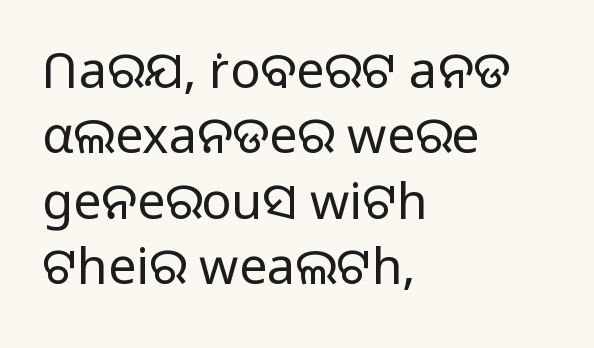
Weight: not bold — regular or lighter. One glance says typical: line gaps are just what's usual. The rendering shows plain stroke endings on the letterforms — a sans-serif design. The face used here is proportionally spaced, like ordinary book or web type.
